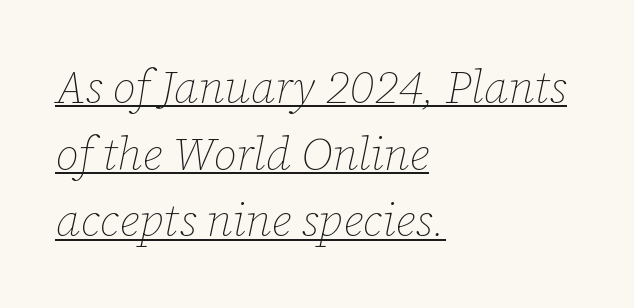
{"italic": "yes", "lean": "right", "slant_degrees": 12, "bold": "no", "weight": "thin", "width": "normal", "stroke_contrast": "low", "x_height": "medium", "monospaced": "no", "underline": "yes", "align": "left", "line_spacing": "normal", "line_spacing_ratio": 1.45, "letter_spacing": "normal", "letter_spacing_em": 0.0, "glyph_px": 46}
